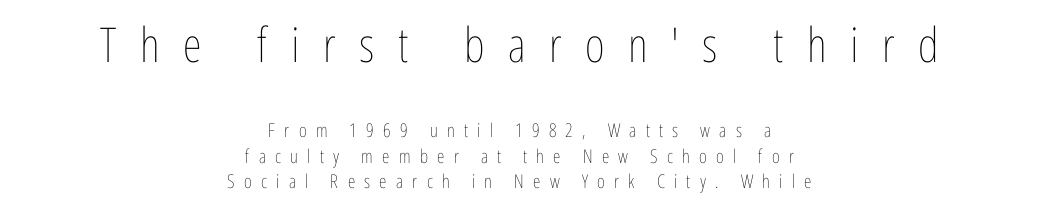
Q: Is the text bold? A: No.
Q: Is the text italic (slanted)? A: No, it is upright.
Q: Is the text underlined? A: No.
Q: How is the paragraph aligned? A: Centered.
Q: Is the spacing between letters normal or unusually wide? A: Unusually wide.
Q: Is the spacing between lines tight, normal or loose? A: Normal.
Q: Which block of text is set in a larger size, the first (top) or the second (bottom)? A: The first (top) one.
Q: Width (condensed, normal, or wide)? A: Condensed.
Q: Stroke contrast? A: Low.
Q: x-height? A: Medium.
Q: Monospaced? A: No.
